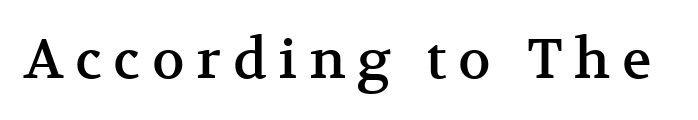
{"serif": "yes", "italic": "no", "width": "normal", "stroke_contrast": "medium", "x_height": "medium", "monospaced": "no", "underline": "no", "letter_spacing": "wide", "letter_spacing_em": 0.21, "glyph_px": 55}
